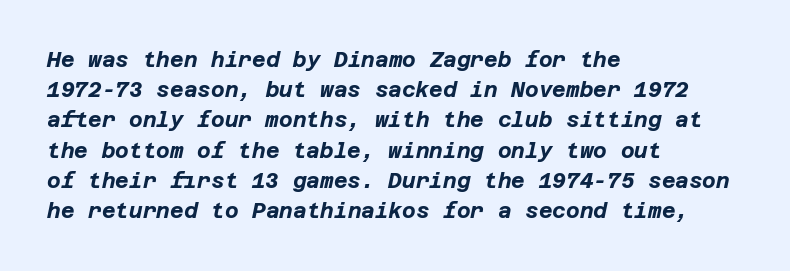
The image shows 21 px bold type, italic (leaning right); set left-aligned, normal line spacing (1.44x), normal letter spacing, not underlined.
